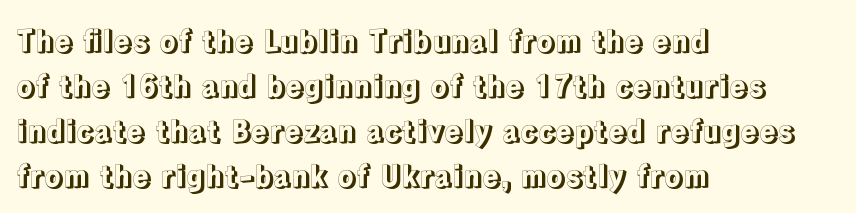
{"italic": "no", "width": "normal", "x_height": "medium", "monospaced": "no", "underline": "no", "align": "left", "line_spacing": "normal", "line_spacing_ratio": 1.5, "letter_spacing": "normal", "letter_spacing_em": 0.0, "glyph_px": 30}
